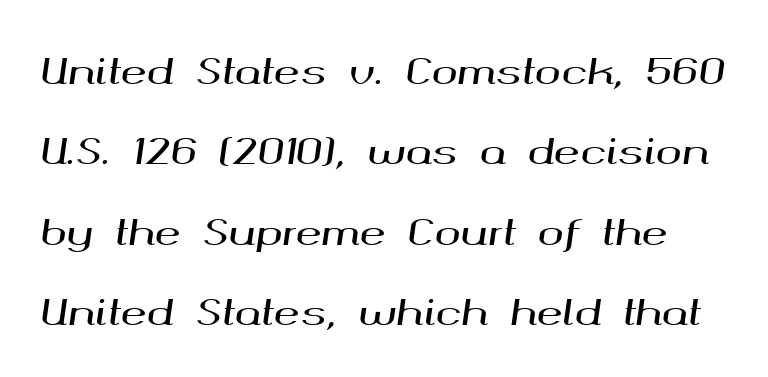
Q: Is the text italic (slanted)? A: Yes, it leans right by about 8 degrees.
Q: Is the text underlined? A: No.
Q: Is the spacing between letters normal or unusually wide? A: Normal.
Q: Is the spacing between lines tight, normal or loose? A: Loose.
Q: Width (condensed, normal, or wide)? A: Wide.
Q: Stroke contrast? A: Medium.
Q: x-height? A: Medium.
Q: Monospaced? A: No.
